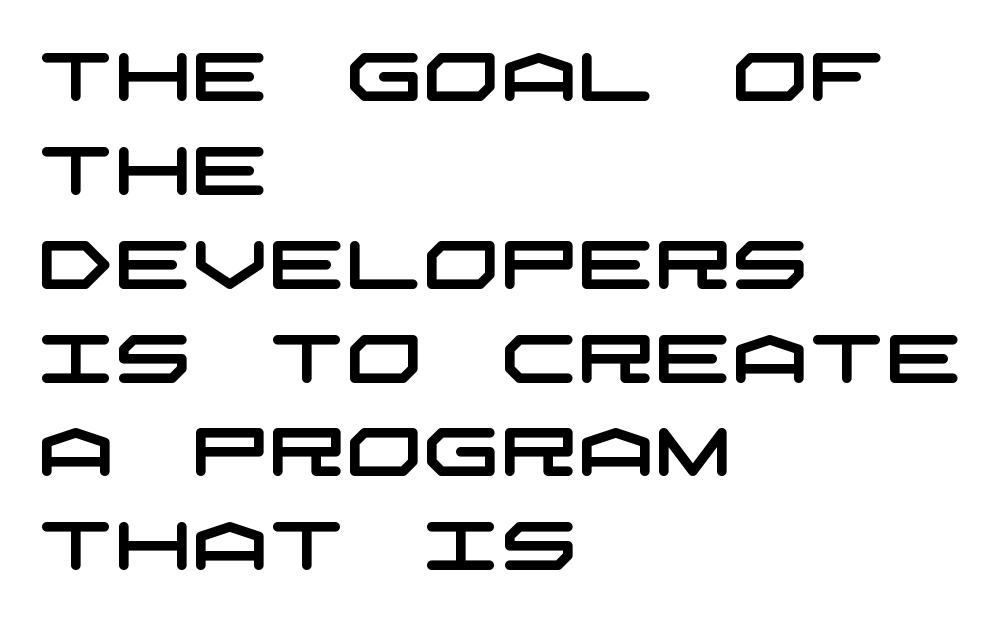
Underlining? Definitely not there. The type family on display is of the sans-serif kind. The block of text has a typical density, with ordinary space between rows. Observe the ordinary spacing: letters are neighbours, not strangers. Where is the straight margin? On the left.
